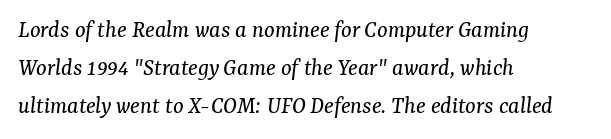
{"italic": "yes", "lean": "right", "slant_degrees": 7, "bold": "no", "underline": "no", "align": "left", "line_spacing": "normal", "line_spacing_ratio": 1.53, "letter_spacing": "normal", "letter_spacing_em": 0.0, "glyph_px": 25}
